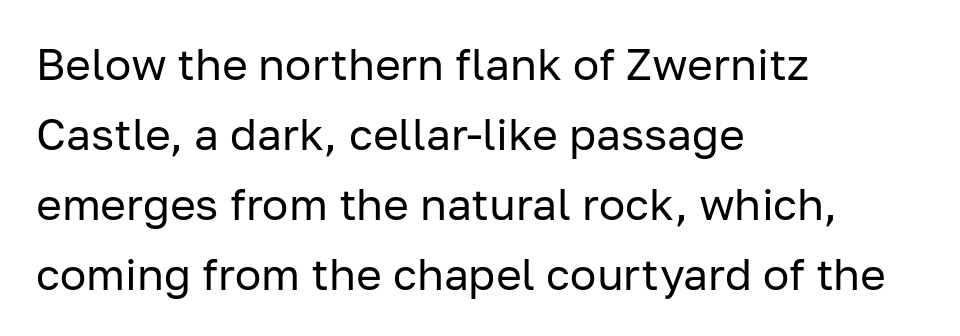
{"serif": "no", "italic": "no", "bold": "no", "weight": "regular", "width": "normal", "stroke_contrast": "low", "x_height": "medium", "monospaced": "no", "underline": "no", "align": "left", "line_spacing": "normal", "line_spacing_ratio": 1.59, "letter_spacing": "normal", "letter_spacing_em": 0.0, "glyph_px": 44}
